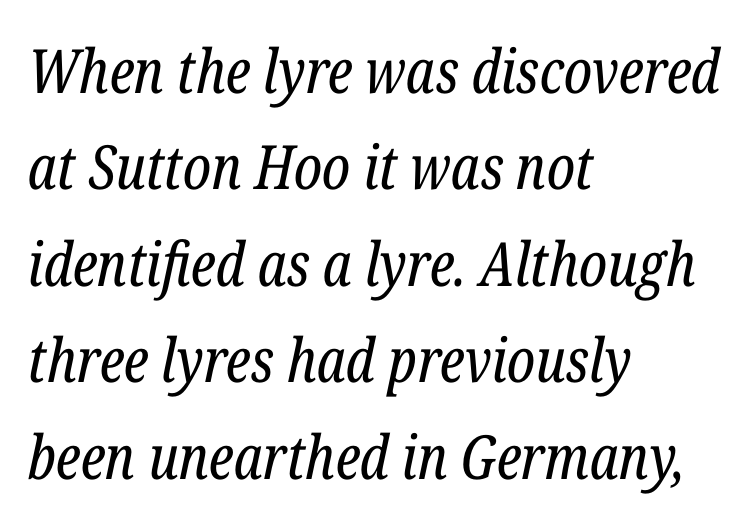
{"serif": "yes", "italic": "yes", "lean": "right", "slant_degrees": 12, "bold": "no", "weight": "regular", "width": "condensed", "stroke_contrast": "low", "x_height": "medium", "monospaced": "no", "underline": "no", "align": "left", "line_spacing": "normal", "line_spacing_ratio": 1.58, "letter_spacing": "normal", "letter_spacing_em": 0.0, "glyph_px": 61}
